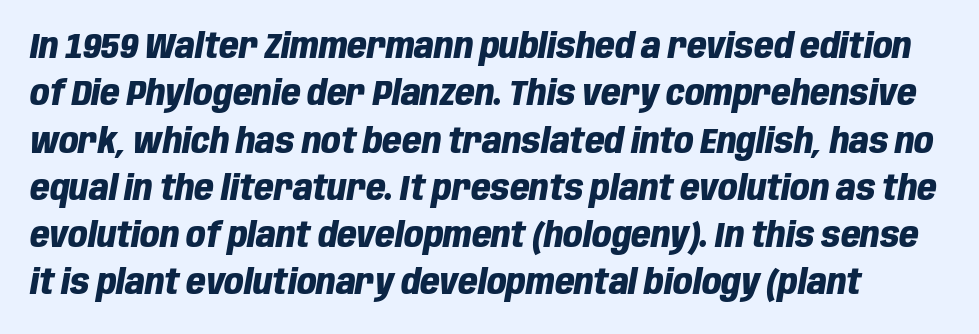
Notice how thick the strokes are: this is what a full bold looks like. The face used here is proportionally spaced, like ordinary book or web type. Normally led — the rows are evenly, conventionally spaced. Tracking value appears to be zero — textbook default spacing.
